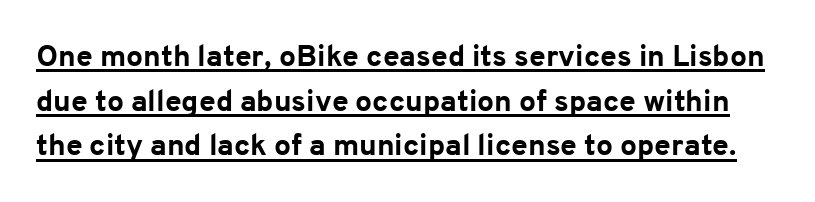
The image shows 30 px bold sans-serif type, upright; set normal line spacing (1.49x), normal letter spacing, underlined; low stroke contrast and a medium x-height.
